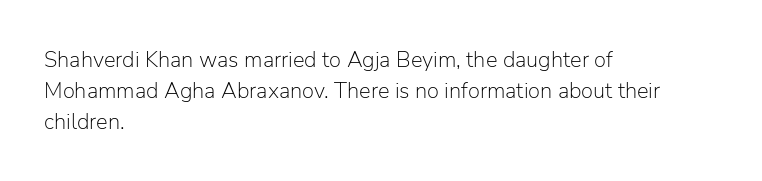
{"italic": "no", "bold": "no", "underline": "no", "align": "left", "line_spacing": "normal", "line_spacing_ratio": 1.4, "letter_spacing": "normal", "letter_spacing_em": 0.0, "glyph_px": 22}
